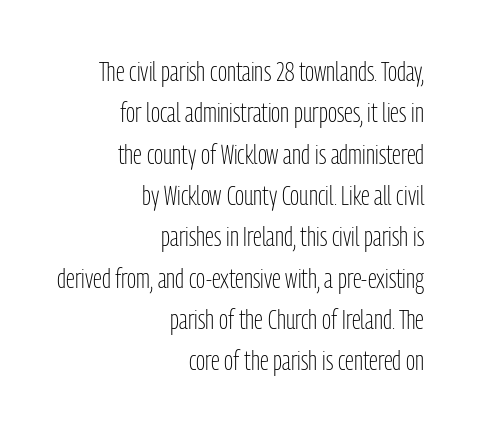
Horizontal bands of white between lines are of average thickness. The ragged edge is on the left, which tells us the setting is flush right. The type is set solid horizontally, with unmodified tracking. Weight: in the light-to-regular range. Each row of text sits above clean, open space.
